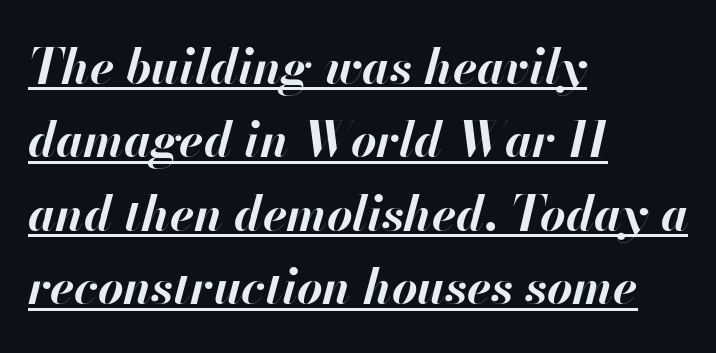
{"italic": "yes", "lean": "right", "slant_degrees": 13, "bold": "yes", "weight": "bold", "width": "normal", "stroke_contrast": "high", "x_height": "small", "monospaced": "no", "underline": "yes", "align": "left", "line_spacing": "normal", "line_spacing_ratio": 1.5, "letter_spacing": "normal", "letter_spacing_em": 0.0, "glyph_px": 49}
